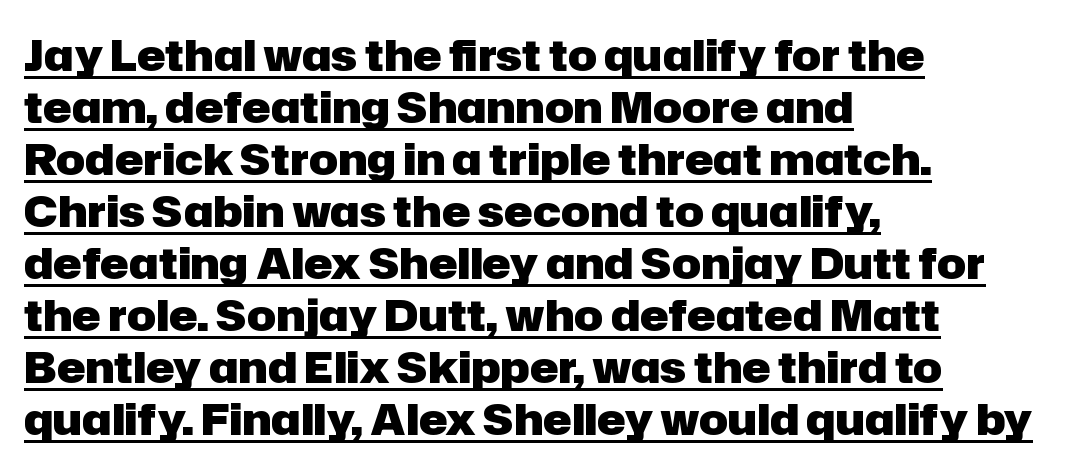
Notice how the passage keeps a crisp vertical edge on the left only. These lines were composed using upright roman letters. Regarding serifs, this sample does without them. A typesetter would call this zero additional tracking. The strokes are fattened all the way to bold.
